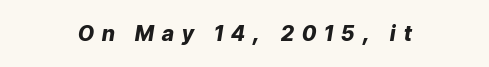
The image shows 21 px bold type, italic (leaning right); set centered, unusually wide letter spacing (+0.39 em), not underlined.
